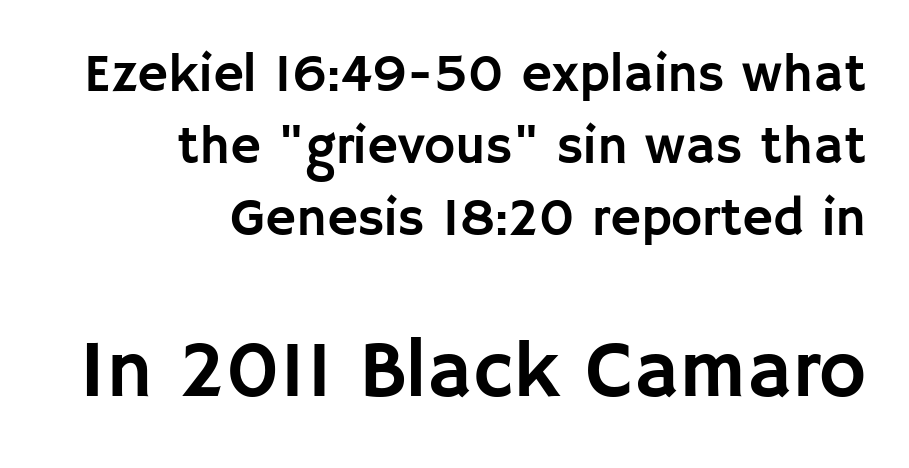
A typesetter would call this proportional, since set widths differ per character. In terms of letterform style, serifs are entirely absent. Tracking here is standard; glyphs follow each other at the usual distance. These lines were composed using upright roman letters. Compare the two chunks: the lower has the greater cap height. Vertical spacing — default.
